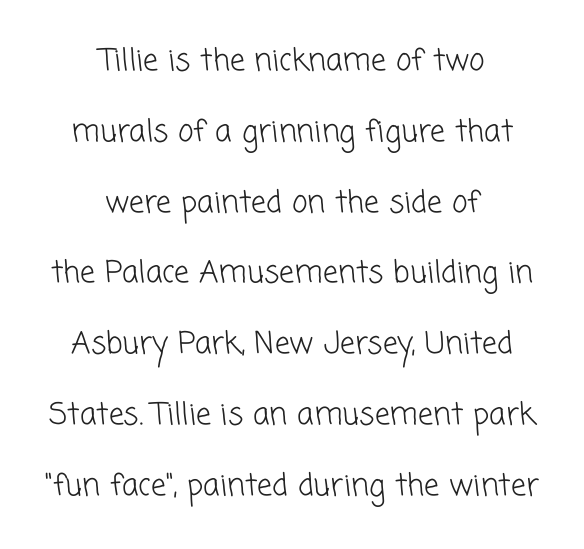
The image shows 30 px light sans-serif type; set centered, loose line spacing (2.36x), normal letter spacing, not underlined; low stroke contrast and a medium x-height.
